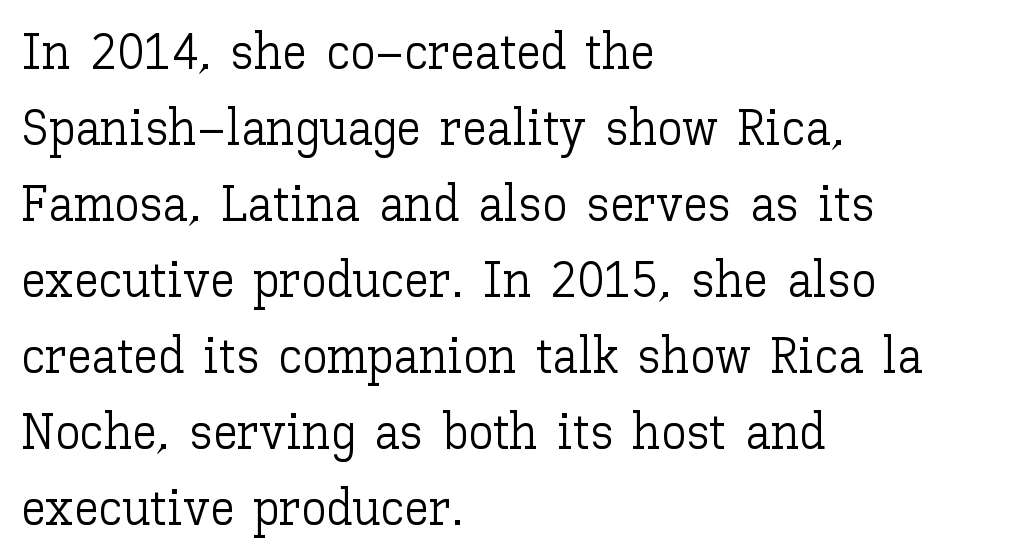
{"italic": "no", "bold": "no", "weight": "light", "width": "normal", "stroke_contrast": "low", "x_height": "medium", "monospaced": "no", "underline": "no", "align": "left", "line_spacing": "normal", "line_spacing_ratio": 1.52, "letter_spacing": "normal", "letter_spacing_em": 0.0, "glyph_px": 50}
